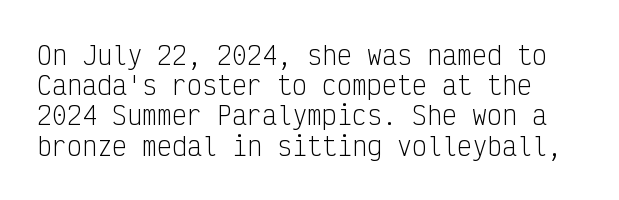
The lettering holds an erect, upright posture throughout. Caption: standard tracking, unaltered. Stroke thickness stays within the range of a standard reading face or lighter. The baseline area is clear.
